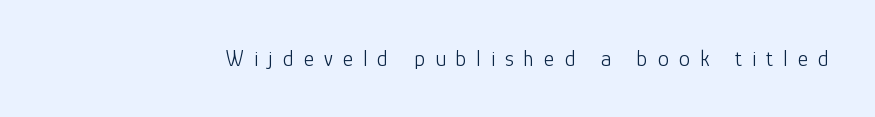
Q: Is the text bold? A: No.
Q: Is the text italic (slanted)? A: No, it is upright.
Q: Is the text underlined? A: No.
Q: Is the spacing between letters normal or unusually wide? A: Unusually wide.
